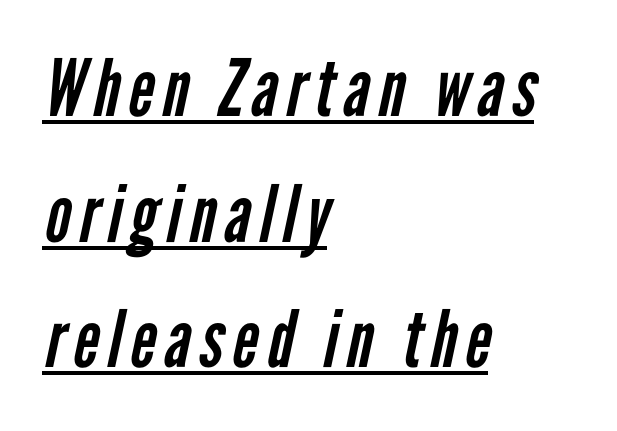
Q: Is the text bold? A: No.
Q: Is the typeface a serif or a sans-serif typeface? A: Sans-serif.
Q: Is the text underlined? A: Yes.
Q: How is the paragraph aligned? A: Left-aligned.
Q: Is the spacing between lines tight, normal or loose? A: Normal.
Q: Width (condensed, normal, or wide)? A: Condensed.
Q: Stroke contrast? A: Low.
Q: x-height? A: Medium.
Q: Monospaced? A: No.
